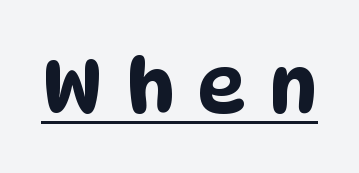
The glyphs in this specimen are sans serif. The tracking jumps out immediately: characters are airy and widely separated. Notice how a bar underscores the lettering throughout. Each letter keeps its own natural width here, so spacing adapts to shape.
